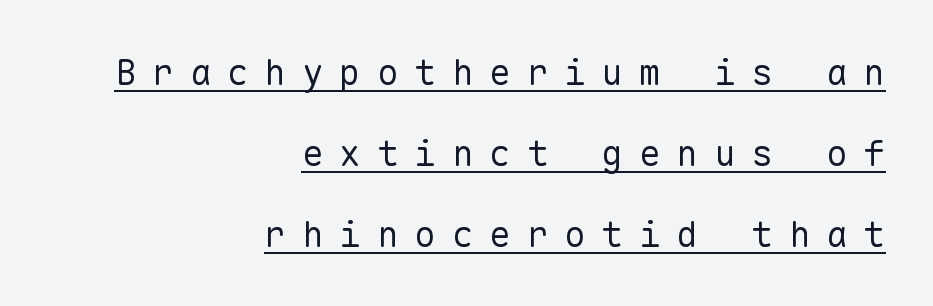
The rendering anchors every line to the right-hand side. Stroke mass is kept to a normal reading level or below. Check where the strokes stop: nothing finishes them off — pure sans. The type is letterspaced generously, with wide tracking. Monospaced: the letters line up in strict vertical columns.
